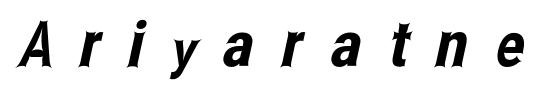
The image shows 63 px condensed sans-serif type; set unusually wide letter spacing (+0.45 em), not underlined; low stroke contrast and a medium x-height.
